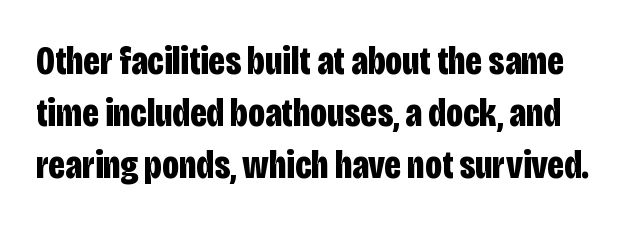
The face used here is a sans, in the tradition of grotesques and geometrics. The strip under each line holds only bare page. Italic? Not at all — the glyphs are vertical. Is this a fixed-width face? No — the glyphs have proportional, varying widths. These lines carry a lot of weight — the face is fully bold.
